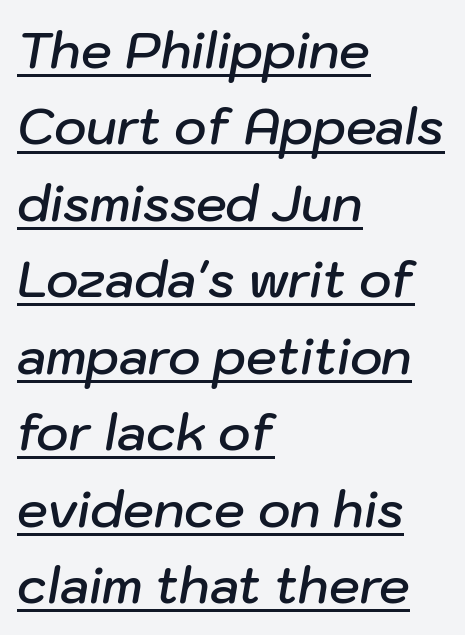
Q: Is the text bold? A: Semi-bold.
Q: Is the text italic (slanted)? A: Yes, it leans right by about 10 degrees.
Q: Is the text underlined? A: Yes.
Q: How is the paragraph aligned? A: Left-aligned.
Q: Is the spacing between letters normal or unusually wide? A: Normal.
Q: Is the spacing between lines tight, normal or loose? A: Normal.
Q: Width (condensed, normal, or wide)? A: Normal.
Q: Stroke contrast? A: Low.
Q: x-height? A: Medium.
Q: Monospaced? A: No.
